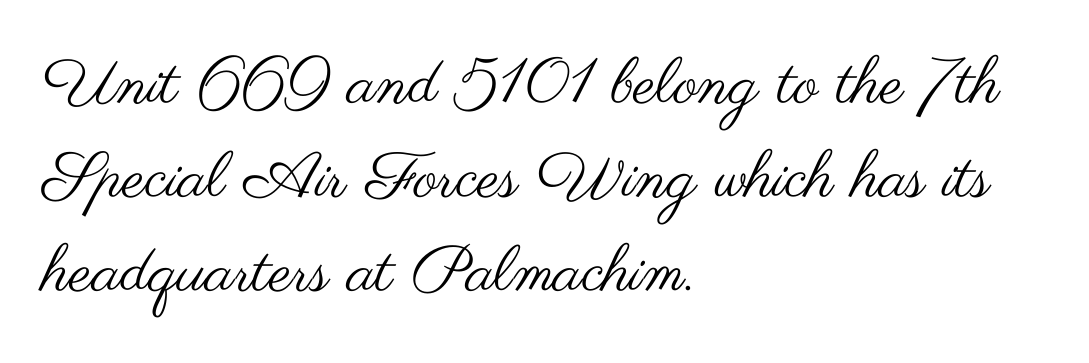
The letters look calm and open, with moderate or lighter stems. Looks like regular typesetting: each glyph gets only the width it needs. The passage is arranged the way most books set body copy — flush left. What stands out about the letter spacing? Nothing — it is the standard amount.
